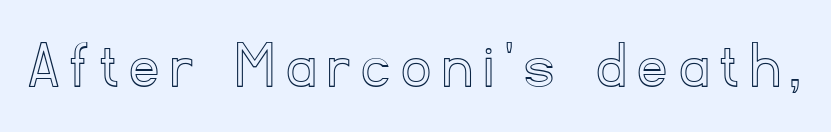
{"italic": "no", "width": "normal", "x_height": "small", "monospaced": "no", "underline": "no", "glyph_px": 69}
